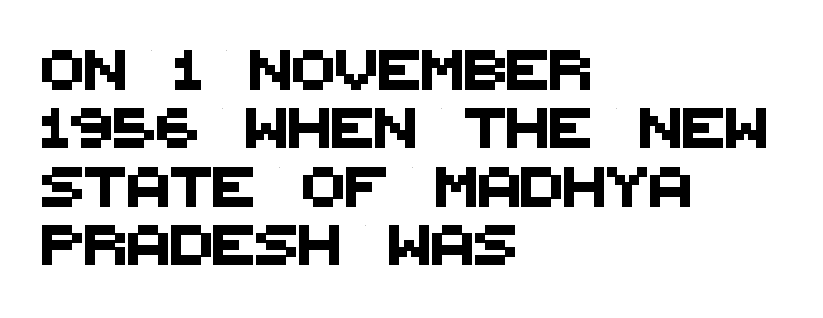
Plain, unruled lines of type. Each word holds together tightly as a unit, with standard inter-letter gaps. These lines stack with their left ends in a neat column. Rows of type keep a routine distance in the vertical direction.
